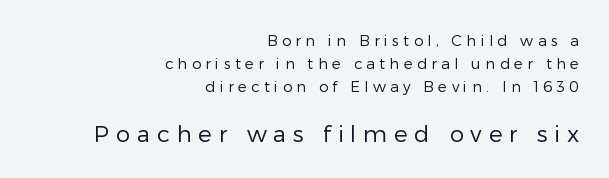
Q: Is the text bold? A: No.
Q: Is the text italic (slanted)? A: No, it is upright.
Q: Is the text underlined? A: No.
Q: How is the paragraph aligned? A: Right-aligned.
Q: Is the spacing between letters normal or unusually wide? A: Unusually wide.
Q: Is the spacing between lines tight, normal or loose? A: Normal.
Q: Which block of text is set in a larger size, the first (top) or the second (bottom)? A: The second (bottom) one.
